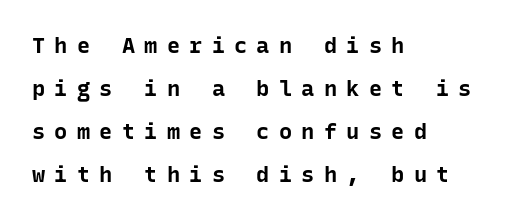
Q: Is the text bold? A: Yes.
Q: Is the text italic (slanted)? A: No, it is upright.
Q: Is the text underlined? A: No.
Q: How is the paragraph aligned? A: Left-aligned.
Q: Is the spacing between letters normal or unusually wide? A: Unusually wide.
Q: Is the spacing between lines tight, normal or loose? A: Loose.
